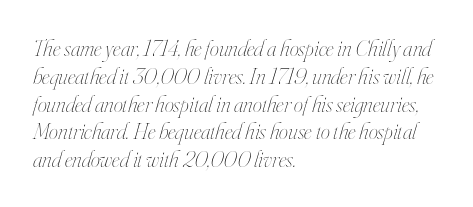
Compared with a typical body face, this is equally light or lighter still. The text carries the slant typical of an italic or oblique font. Descender tails drop into unmarked territory. The face used here is rendered with its standard letterfit. Caption: multi-line text, flush left, ragged right.
